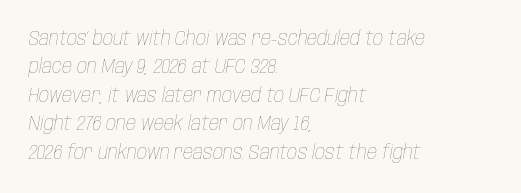
{"italic": "yes", "lean": "right", "slant_degrees": 10, "bold": "no", "underline": "no", "align": "left", "line_spacing": "normal", "line_spacing_ratio": 1.42, "letter_spacing": "normal", "letter_spacing_em": 0.0, "glyph_px": 20}
